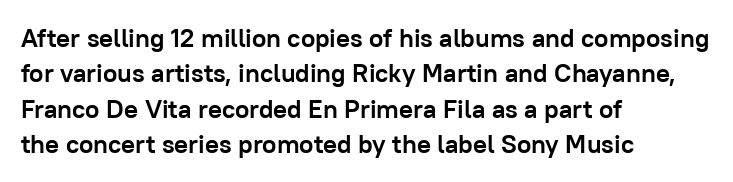
Q: Is the text bold? A: Yes.
Q: Is the text italic (slanted)? A: No, it is upright.
Q: Is the text underlined? A: No.
Q: How is the paragraph aligned? A: Left-aligned.
Q: Is the spacing between letters normal or unusually wide? A: Normal.
Q: Is the spacing between lines tight, normal or loose? A: Normal.
